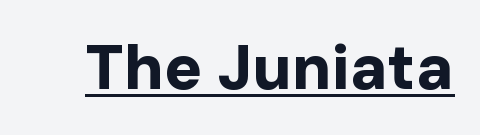
{"serif": "no", "italic": "no", "bold": "yes", "weight": "bold", "width": "normal", "stroke_contrast": "low", "x_height": "medium", "monospaced": "no", "underline": "yes", "letter_spacing": "normal", "letter_spacing_em": 0.0, "glyph_px": 63}
